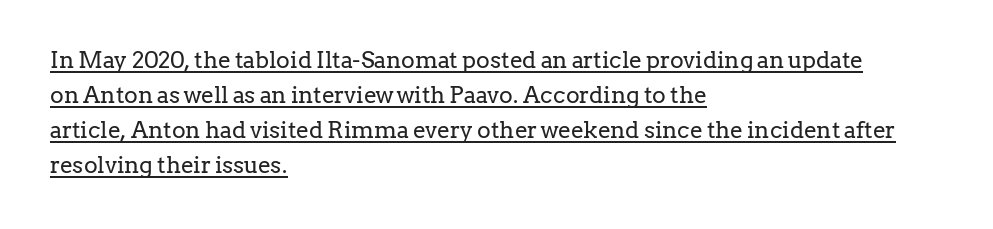
The image shows 23 px text type, upright; set left-aligned, normal line spacing (1.52x), normal letter spacing, underlined.
